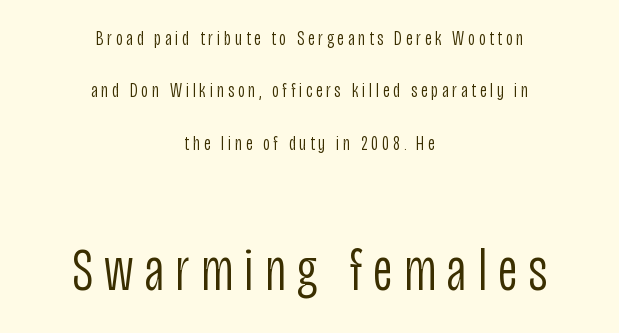
The image shows 62 px light, condensed sans-serif type, upright; set centered, loose line spacing (2.5x), not underlined; the second (bottom) block is 2.95x larger; low stroke contrast and a large x-height.
